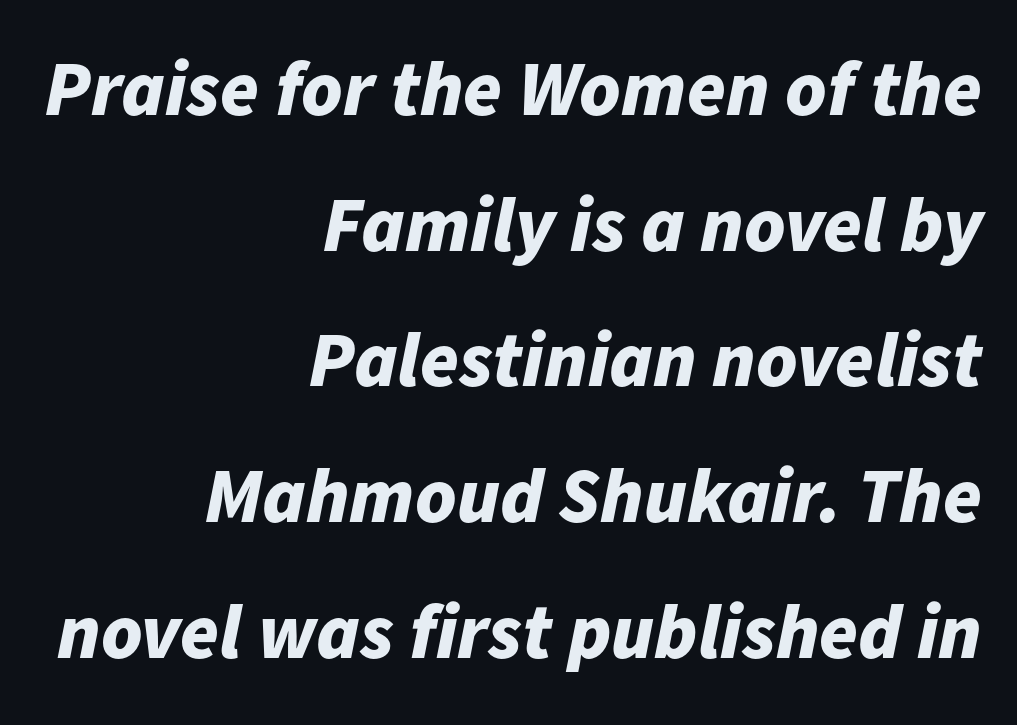
Q: Is the text bold? A: Yes.
Q: Is the text italic (slanted)? A: Yes, it leans right by about 11 degrees.
Q: Is the text underlined? A: No.
Q: How is the paragraph aligned? A: Right-aligned.
Q: Is the spacing between letters normal or unusually wide? A: Normal.
Q: Width (condensed, normal, or wide)? A: Normal.
Q: Stroke contrast? A: Low.
Q: x-height? A: Medium.
Q: Monospaced? A: No.
